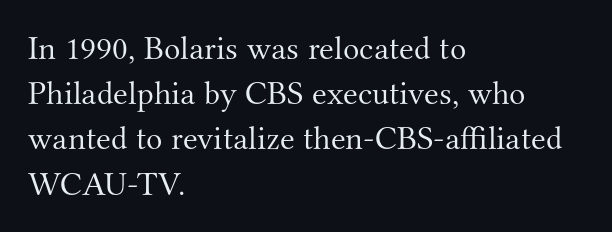
{"serif": "yes", "italic": "no", "bold": "no", "weight": "light", "width": "normal", "stroke_contrast": "medium", "x_height": "small", "monospaced": "no", "underline": "no", "align": "left", "line_spacing": "normal", "line_spacing_ratio": 1.33, "letter_spacing": "normal", "letter_spacing_em": 0.0, "glyph_px": 34}
